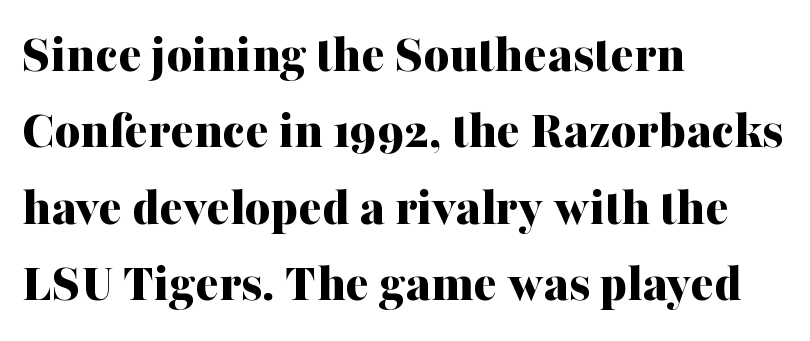
The image shows 55 px bold serif type, upright; set left-aligned, normal line spacing (1.39x), normal letter spacing, not underlined; medium stroke contrast and a medium x-height.
